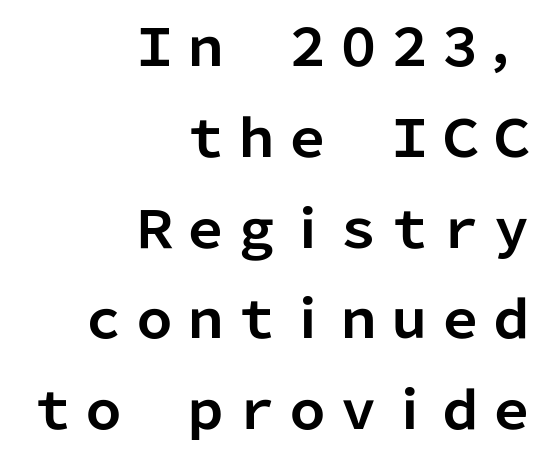
No italicization has been applied; the sample stays upright. Varying glyph widths throughout — classic text-font behaviour. You'd pick this weight for a headline — it's a proper bold. Is this a sans? Yes — the strokes have no serifs.
